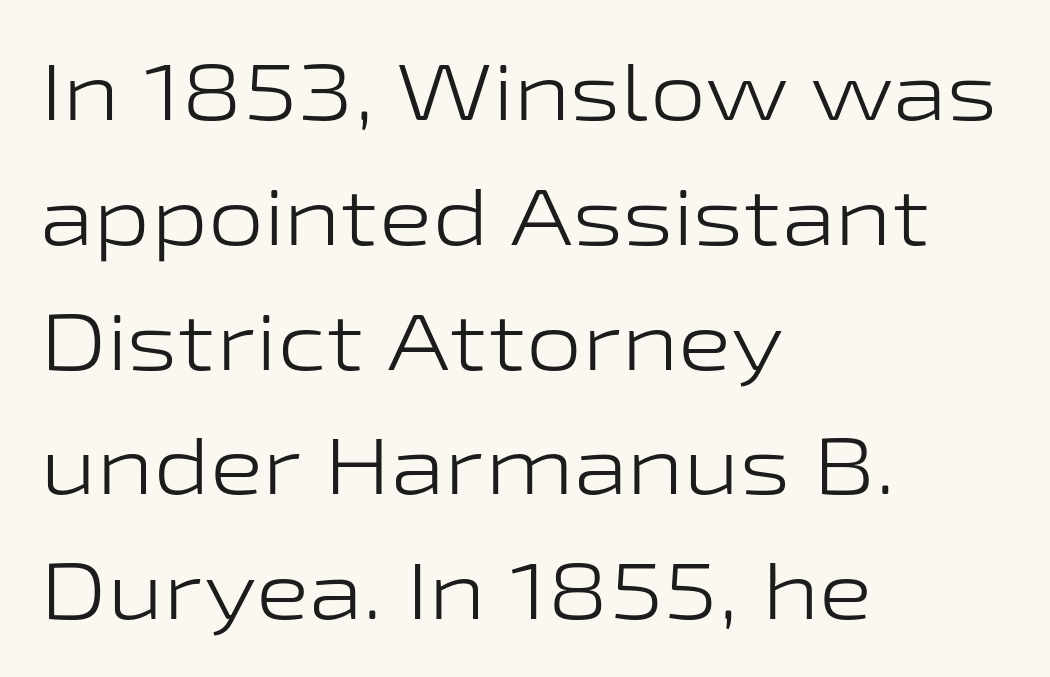
The image shows 80 px light, wide sans-serif type, upright; set left-aligned, normal line spacing (1.56x), normal letter spacing, not underlined; low stroke contrast and a medium x-height.
